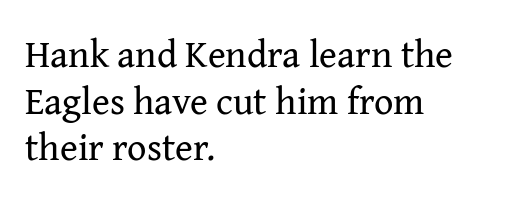
{"serif": "yes", "italic": "no", "bold": "no", "weight": "regular", "width": "normal", "stroke_contrast": "medium", "x_height": "medium", "monospaced": "no", "underline": "no", "align": "left", "line_spacing_ratio": 1.23, "letter_spacing": "normal", "letter_spacing_em": 0.0, "glyph_px": 38}
